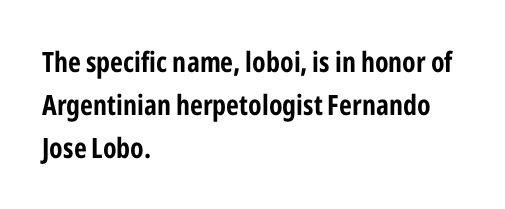
{"serif": "no", "italic": "no", "bold": "yes", "weight": "bold", "width": "condensed", "stroke_contrast": "low", "x_height": "medium", "monospaced": "no", "underline": "no", "align": "left", "line_spacing": "normal", "line_spacing_ratio": 1.53, "letter_spacing": "normal", "letter_spacing_em": 0.0, "glyph_px": 28}
